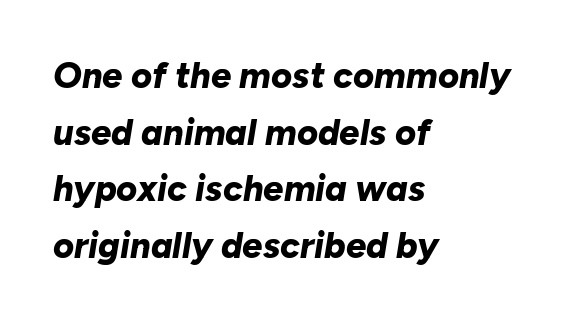
Q: Is the text bold? A: Yes.
Q: Is the text italic (slanted)? A: Yes, it leans right by about 10 degrees.
Q: Is the text underlined? A: No.
Q: How is the paragraph aligned? A: Left-aligned.
Q: Is the spacing between letters normal or unusually wide? A: Normal.
Q: Is the spacing between lines tight, normal or loose? A: Normal.
Q: Width (condensed, normal, or wide)? A: Normal.
Q: Stroke contrast? A: Low.
Q: x-height? A: Medium.
Q: Monospaced? A: No.
